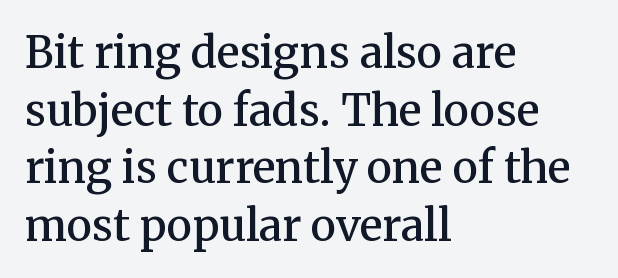
{"serif": "yes", "italic": "no", "bold": "semi", "weight": "semibold", "width": "normal", "stroke_contrast": "medium", "x_height": "medium", "monospaced": "no", "underline": "no", "align": "left", "line_spacing": "normal", "line_spacing_ratio": 1.34, "letter_spacing": "normal", "letter_spacing_em": 0.0, "glyph_px": 43}
